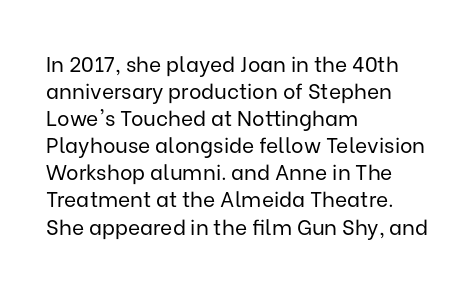
Q: Is the text bold? A: No.
Q: Is the text italic (slanted)? A: No, it is upright.
Q: Is the text underlined? A: No.
Q: How is the paragraph aligned? A: Left-aligned.
Q: Is the spacing between letters normal or unusually wide? A: Normal.
Q: Is the spacing between lines tight, normal or loose? A: Normal.
